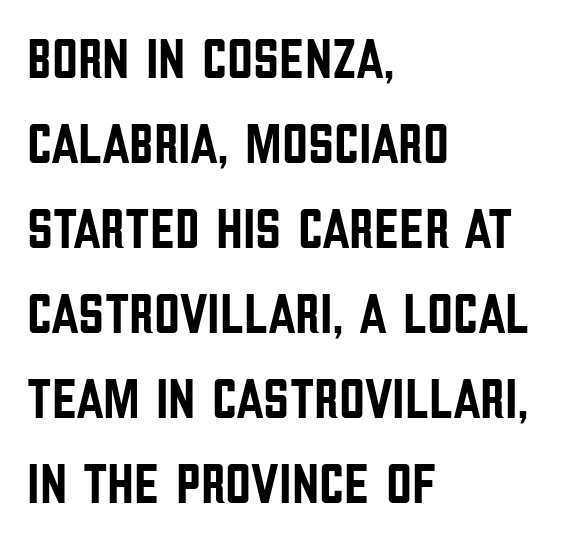
{"serif": "no", "italic": "no", "width": "condensed", "stroke_contrast": "low", "x_height": "large", "monospaced": "no", "underline": "no", "align": "left", "line_spacing": "normal", "line_spacing_ratio": 1.49, "letter_spacing": "normal", "letter_spacing_em": 0.0, "glyph_px": 57}
